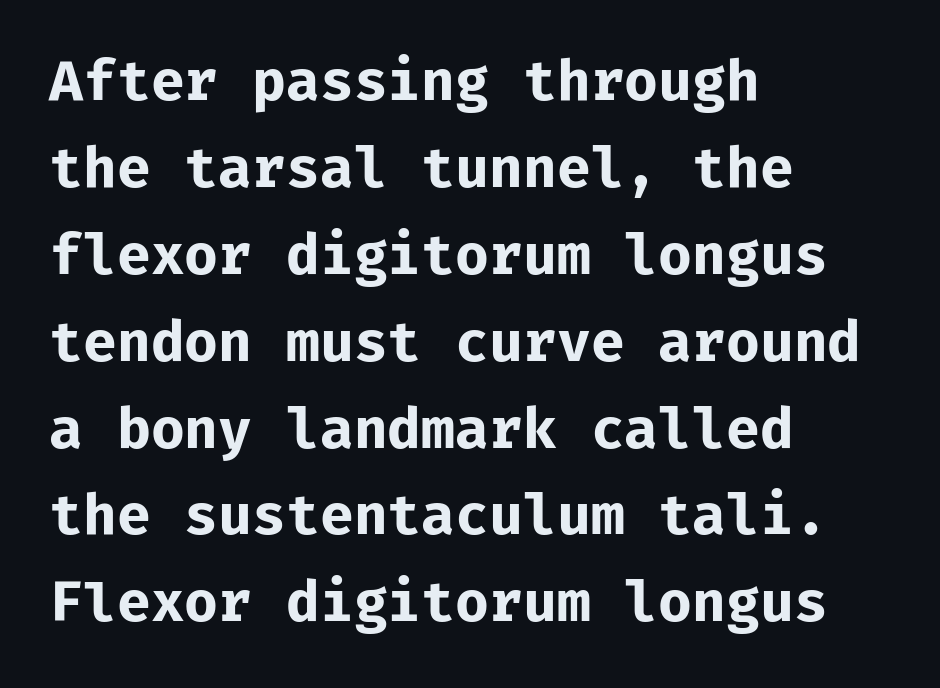
The image shows 55 px bold sans-serif type, upright; set left-aligned, normal line spacing (1.58x), normal letter spacing, not underlined; low stroke contrast and a medium x-height.
